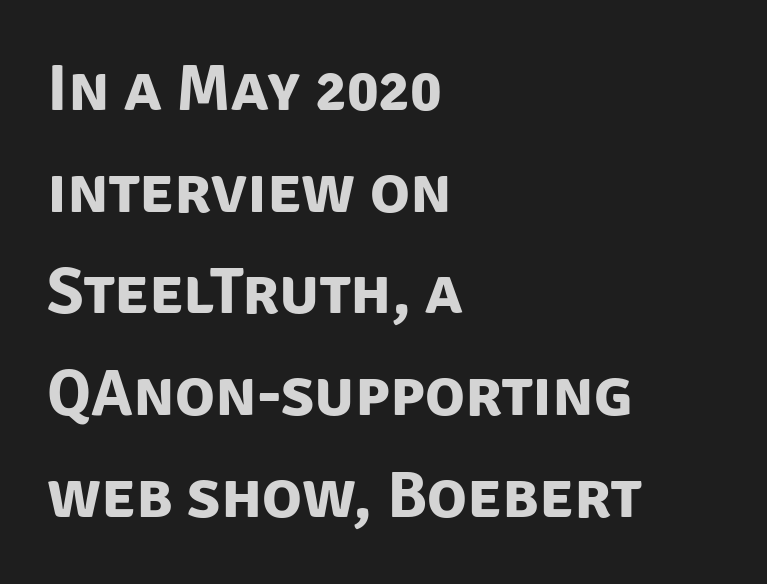
{"serif": "no", "bold": "yes", "weight": "bold", "width": "normal", "stroke_contrast": "low", "x_height": "large", "monospaced": "no", "underline": "no", "align": "left", "line_spacing": "normal", "line_spacing_ratio": 1.54, "letter_spacing": "normal", "letter_spacing_em": 0.0, "glyph_px": 66}
